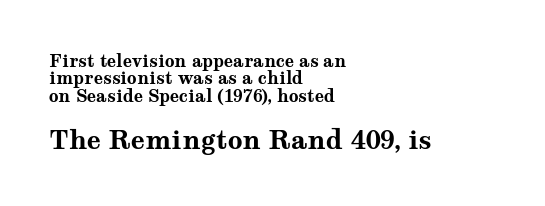
Glance below the letters and you will spot only blank space. Every character sits straight up, as roman type does. Strokes here are thick enough to call this a true bold. The letters sit at their default tracking, neither squeezed nor spread. In terms of leading, this rendering errs on the cramped side.
